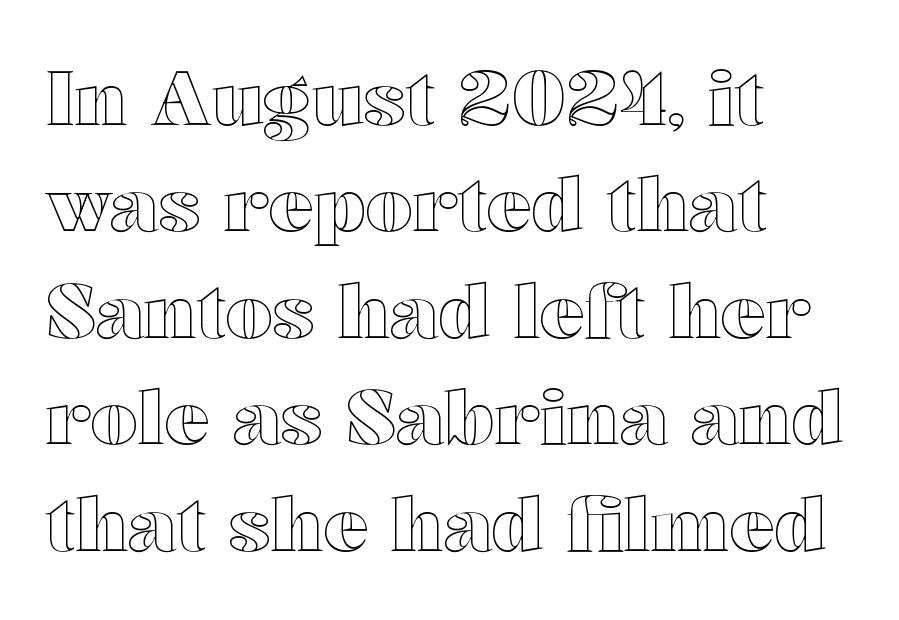
Q: Is the text italic (slanted)? A: No, it is upright.
Q: Is the text underlined? A: No.
Q: How is the paragraph aligned? A: Left-aligned.
Q: Is the spacing between letters normal or unusually wide? A: Normal.
Q: Is the spacing between lines tight, normal or loose? A: Normal.
Q: Width (condensed, normal, or wide)? A: Wide.
Q: x-height? A: Medium.
Q: Monospaced? A: No.
